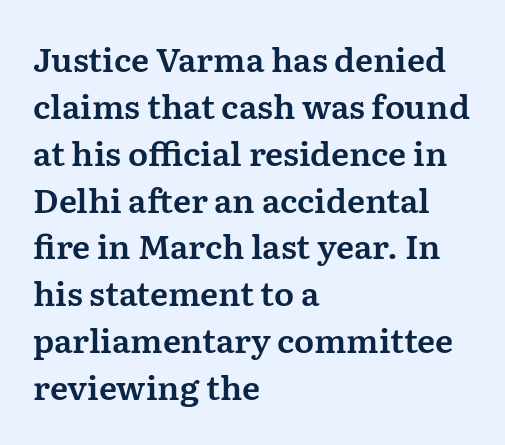
{"serif": "yes", "italic": "no", "width": "normal", "stroke_contrast": "medium", "x_height": "medium", "monospaced": "no", "underline": "no", "align": "left", "line_spacing": "normal", "line_spacing_ratio": 1.42, "letter_spacing": "normal", "letter_spacing_em": 0.0, "glyph_px": 33}
